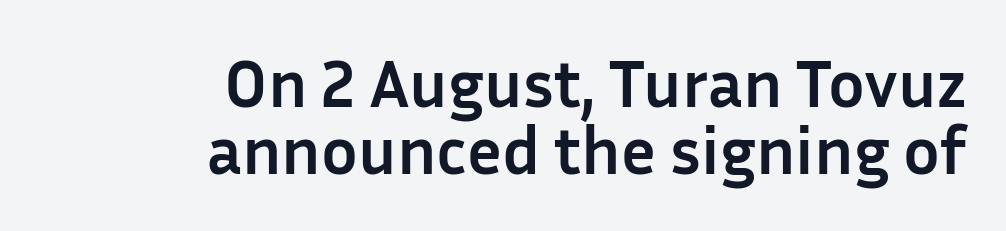
{"serif": "no", "italic": "no", "bold": "yes", "weight": "semibold", "width": "normal", "stroke_contrast": "low", "x_height": "medium", "monospaced": "no", "underline": "no", "align": "right", "line_spacing": "tight", "line_spacing_ratio": 0.99, "letter_spacing": "normal", "letter_spacing_em": 0.0, "glyph_px": 68}
